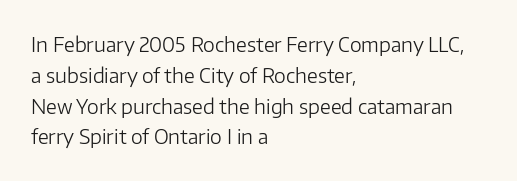
Unmarked baselines from the first word to the last. Between one letter and the next there's only the usual sliver of space. Left-aligned paragraph, ragged on the right. Compared with typical paragraphs, the rows here are spaced about the same. It's the straight-up-and-down kind of type.
